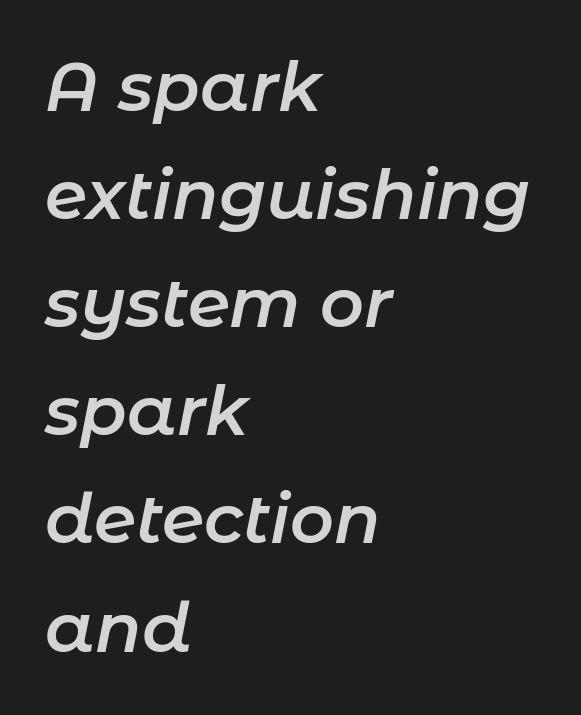
Q: Is the text bold? A: Semi-bold.
Q: Is the text italic (slanted)? A: Yes, it leans right by about 11 degrees.
Q: Is the text underlined? A: No.
Q: How is the paragraph aligned? A: Left-aligned.
Q: Is the spacing between letters normal or unusually wide? A: Normal.
Q: Is the spacing between lines tight, normal or loose? A: Normal.
Q: Width (condensed, normal, or wide)? A: Normal.
Q: Stroke contrast? A: Low.
Q: x-height? A: Medium.
Q: Monospaced? A: No.
